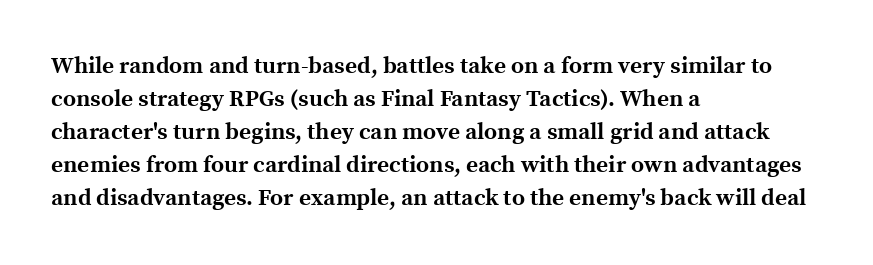
The image shows 23 px bold type, upright; set left-aligned, normal line spacing (1.44x), normal letter spacing, not underlined.
